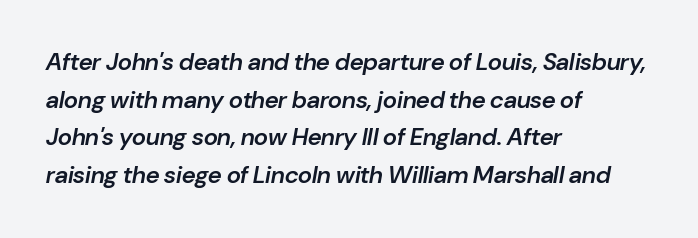
The image shows 24 px text type, italic (leaning right); set left-aligned, normal line spacing (1.57x), normal letter spacing, not underlined.
